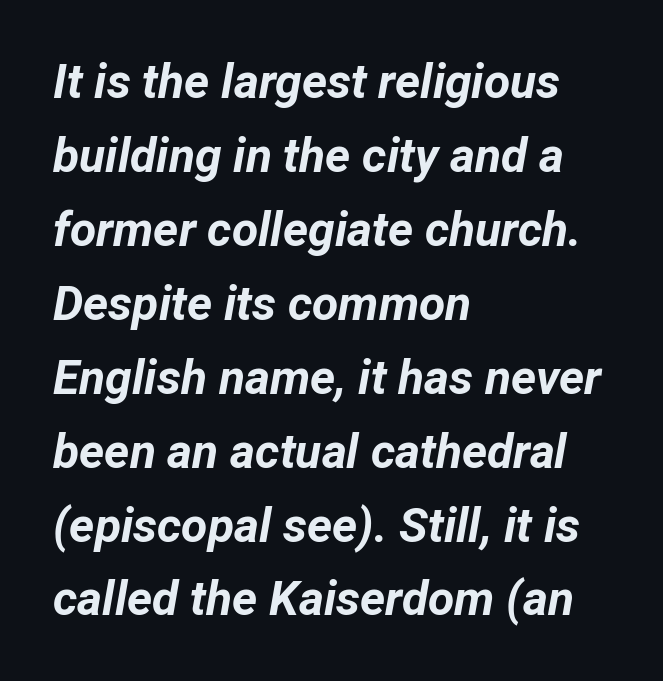
The image shows 48 px bold type, italic (leaning right); set left-aligned, normal line spacing (1.54x), normal letter spacing, not underlined; low stroke contrast and a medium x-height.
